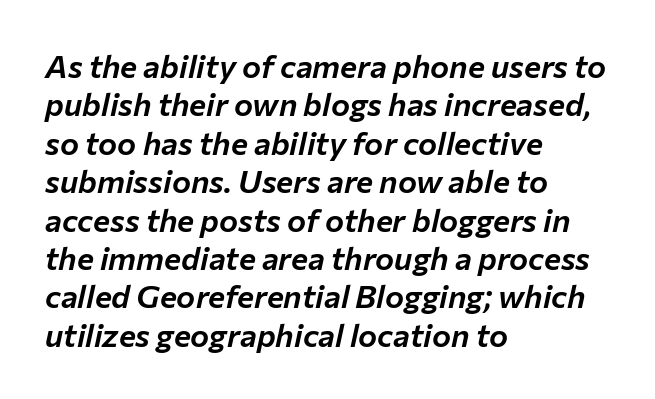
Q: Is the text italic (slanted)? A: Yes, it leans right by about 12 degrees.
Q: Is the text underlined? A: No.
Q: How is the paragraph aligned? A: Left-aligned.
Q: Is the spacing between letters normal or unusually wide? A: Normal.
Q: Width (condensed, normal, or wide)? A: Normal.
Q: Stroke contrast? A: Low.
Q: x-height? A: Medium.
Q: Monospaced? A: No.
